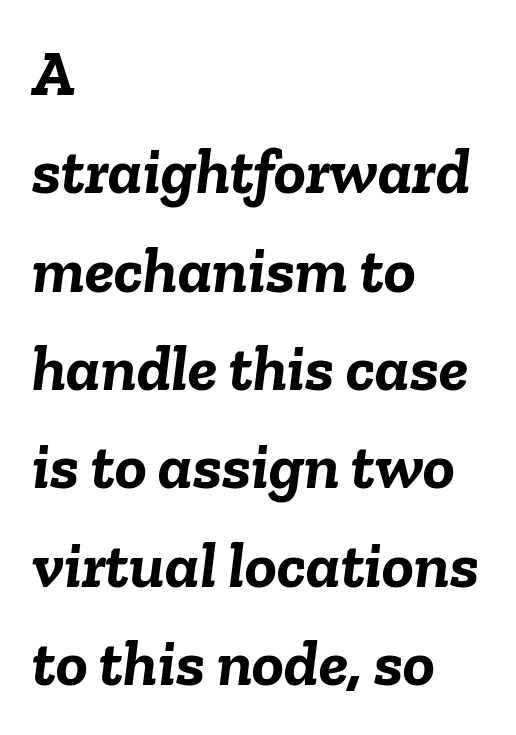
The image shows 66 px semibold type, italic (leaning right); set left-aligned, normal line spacing (1.49x), normal letter spacing, not underlined; low stroke contrast and a medium x-height.
